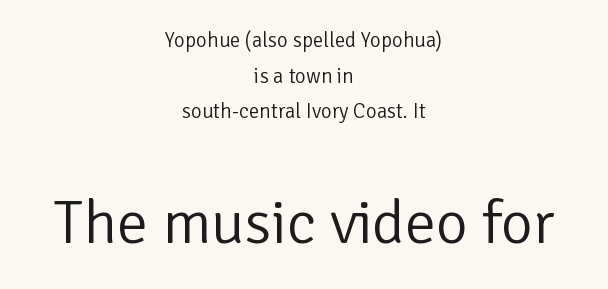
Q: Is the text bold? A: No.
Q: Is the text italic (slanted)? A: No, it is upright.
Q: Is the typeface a serif or a sans-serif typeface? A: Sans-serif.
Q: Is the text underlined? A: No.
Q: How is the paragraph aligned? A: Centered.
Q: Is the spacing between letters normal or unusually wide? A: Normal.
Q: Is the spacing between lines tight, normal or loose? A: Normal.
Q: Which block of text is set in a larger size, the first (top) or the second (bottom)? A: The second (bottom) one.
Q: Width (condensed, normal, or wide)? A: Normal.
Q: Stroke contrast? A: Low.
Q: x-height? A: Medium.
Q: Monospaced? A: No.
